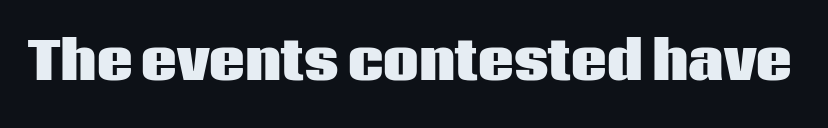
Q: Is the text bold? A: Yes.
Q: Is the text italic (slanted)? A: No, it is upright.
Q: Is the typeface a serif or a sans-serif typeface? A: Sans-serif.
Q: Is the text underlined? A: No.
Q: Is the spacing between letters normal or unusually wide? A: Normal.
Q: Width (condensed, normal, or wide)? A: Normal.
Q: Stroke contrast? A: Low.
Q: x-height? A: Large.
Q: Monospaced? A: No.
